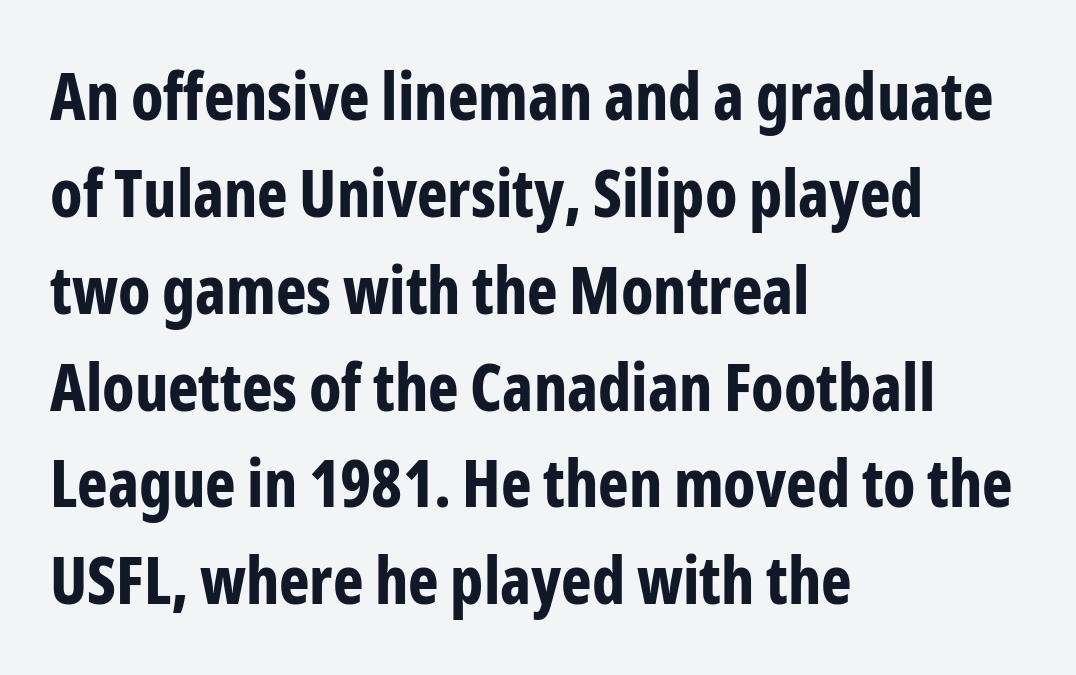
{"serif": "no", "italic": "no", "bold": "yes", "weight": "bold", "width": "condensed", "stroke_contrast": "low", "x_height": "medium", "monospaced": "no", "underline": "no", "align": "left", "line_spacing": "normal", "line_spacing_ratio": 1.49, "letter_spacing": "normal", "letter_spacing_em": 0.0, "glyph_px": 65}
